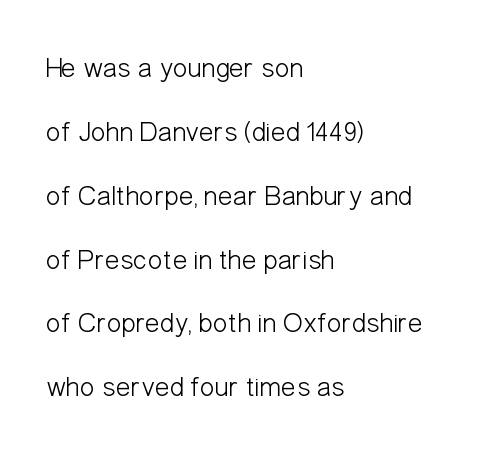
The image shows 28 px light, condensed sans-serif type, upright; set left-aligned, loose line spacing (2.28x), normal letter spacing, not underlined; low stroke contrast and a medium x-height.
